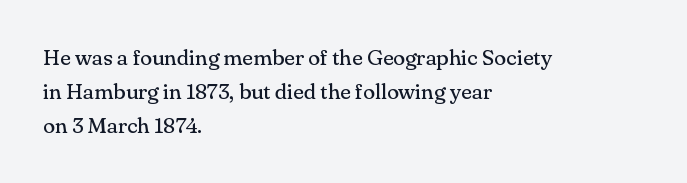
The image shows 22 px text type, upright; set left-aligned, normal line spacing (1.55x), normal letter spacing, not underlined.
